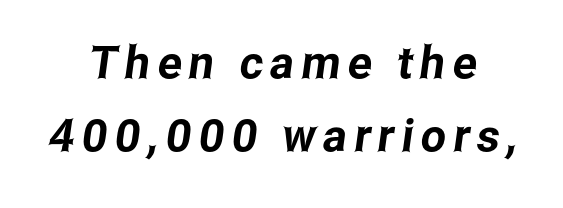
The area under the type is left untouched. Spacing verdict: proportional, widths tailored to each character. Does the copy run flush right? No — it is centered line by line. Classification — sans serif.
